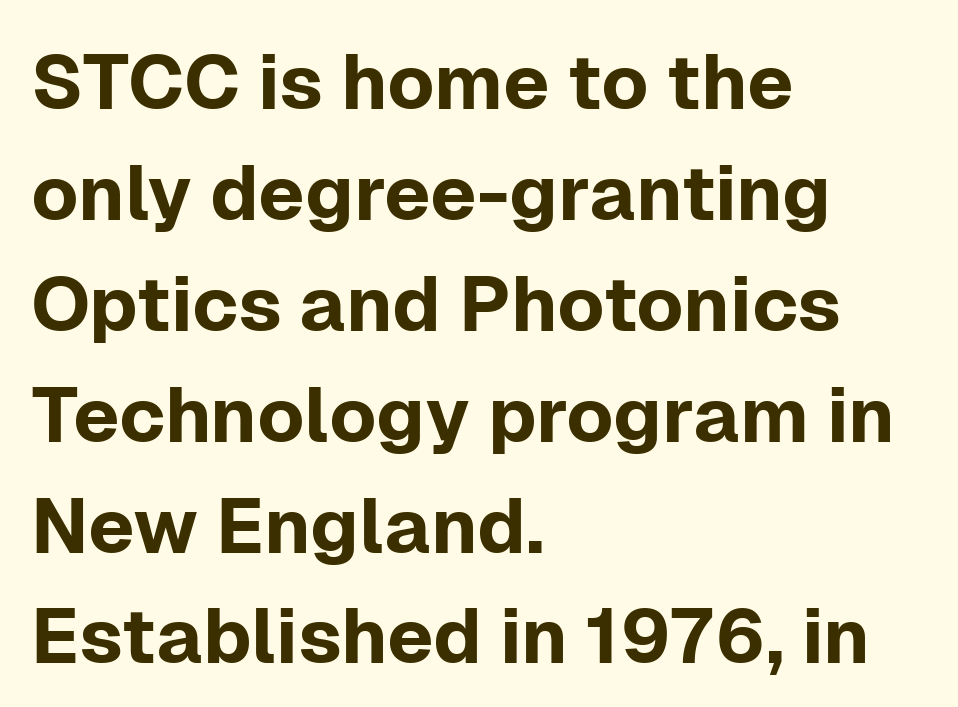
Q: Is the text italic (slanted)? A: No, it is upright.
Q: Is the typeface a serif or a sans-serif typeface? A: Sans-serif.
Q: Is the text underlined? A: No.
Q: How is the paragraph aligned? A: Left-aligned.
Q: Is the spacing between letters normal or unusually wide? A: Normal.
Q: Is the spacing between lines tight, normal or loose? A: Normal.
Q: Width (condensed, normal, or wide)? A: Normal.
Q: Stroke contrast? A: Low.
Q: x-height? A: Medium.
Q: Monospaced? A: No.
